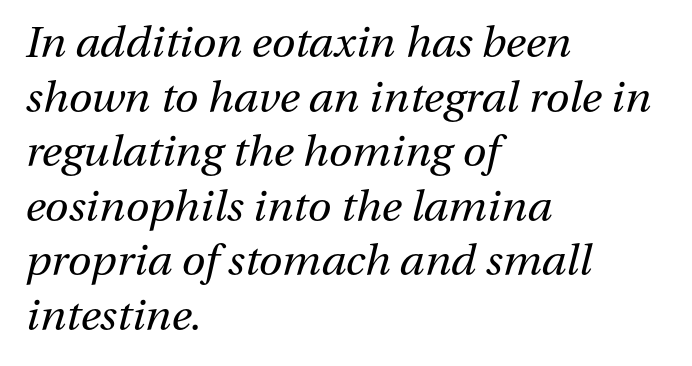
The image shows 43 px regular-weight type, italic (leaning right); set left-aligned, normal line spacing (1.27x), normal letter spacing, not underlined; medium stroke contrast and a medium x-height.
